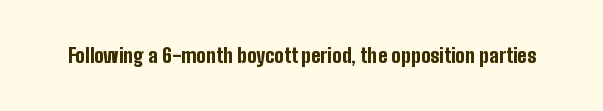
The image shows 20 px bold type, upright; set normal letter spacing, not underlined.
